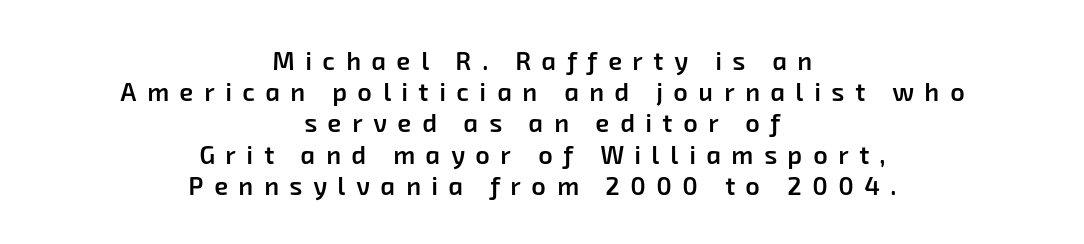
A normal amount of white space separates one row of letters from the next. Unmarked baselines from the first word to the last. Centered paragraph, ragged on both sides. Does extra space separate the letters? Yes, quite a lot of it.
